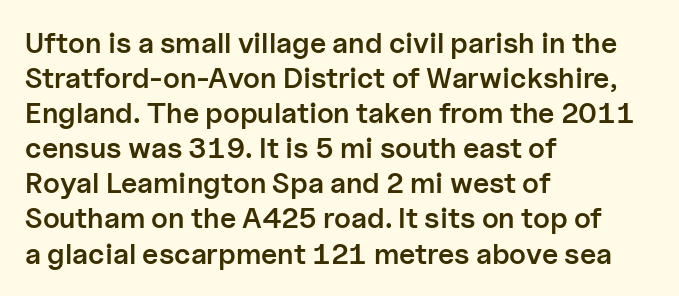
The image shows 29 px semibold sans-serif type, upright; set left-aligned, line spacing 1.21x, normal letter spacing, not underlined; low stroke contrast and a medium x-height.
